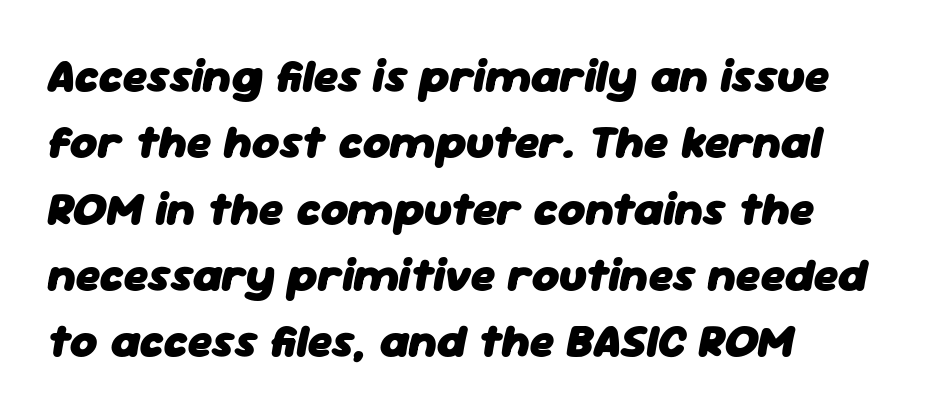
Q: Is the text bold? A: Yes.
Q: Is the text italic (slanted)? A: Yes, it leans right by about 11 degrees.
Q: Is the text underlined? A: No.
Q: How is the paragraph aligned? A: Left-aligned.
Q: Is the spacing between letters normal or unusually wide? A: Normal.
Q: Is the spacing between lines tight, normal or loose? A: Normal.
Q: Width (condensed, normal, or wide)? A: Normal.
Q: Stroke contrast? A: Low.
Q: x-height? A: Medium.
Q: Monospaced? A: No.
